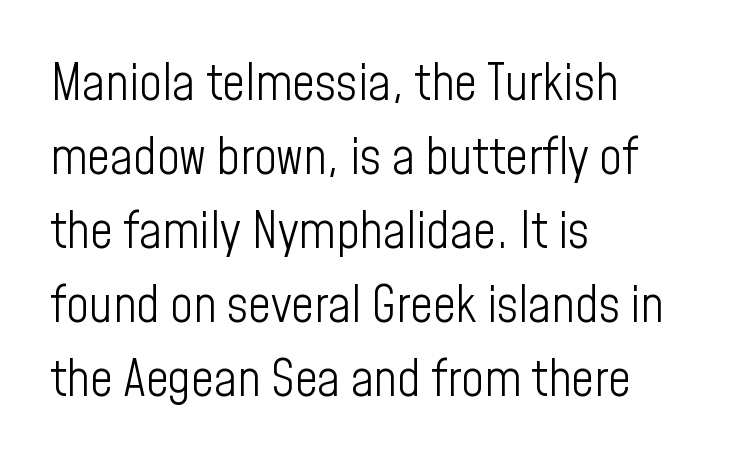
The image shows 50 px light, condensed sans-serif type, upright; set left-aligned, normal line spacing (1.48x), normal letter spacing, not underlined; low stroke contrast and a medium x-height.
